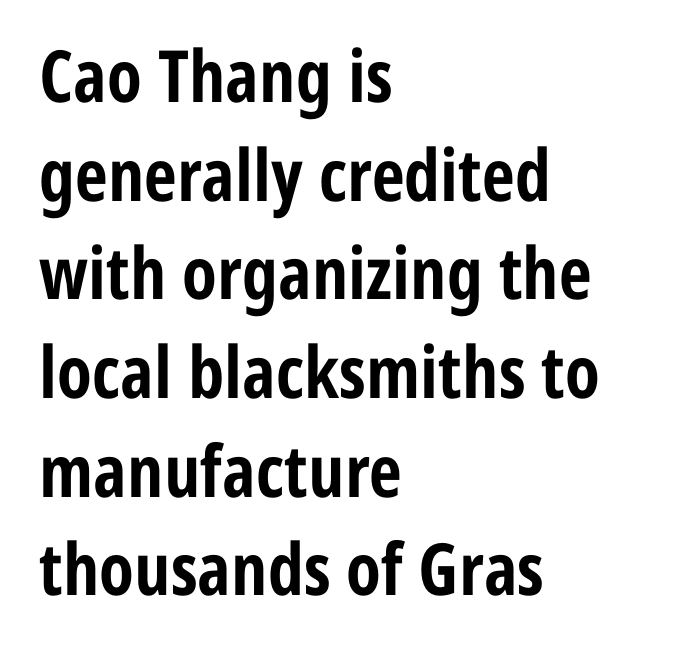
Q: Is the text bold? A: Yes.
Q: Is the text italic (slanted)? A: No, it is upright.
Q: Is the typeface a serif or a sans-serif typeface? A: Sans-serif.
Q: Is the text underlined? A: No.
Q: How is the paragraph aligned? A: Left-aligned.
Q: Is the spacing between letters normal or unusually wide? A: Normal.
Q: Is the spacing between lines tight, normal or loose? A: Normal.
Q: Width (condensed, normal, or wide)? A: Condensed.
Q: Stroke contrast? A: Low.
Q: x-height? A: Medium.
Q: Monospaced? A: No.
